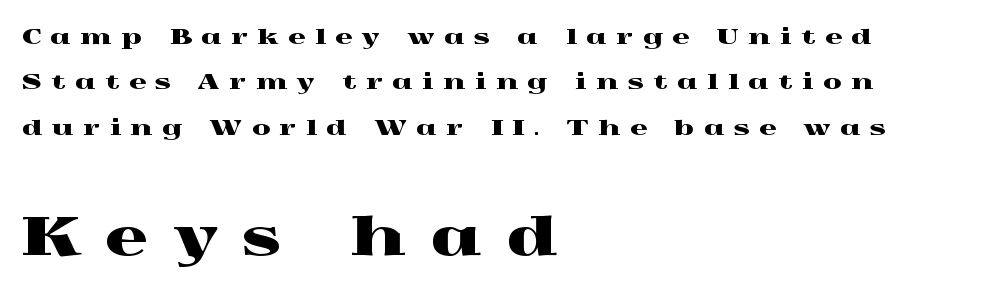
The image shows 53 px wide serif type, upright; set left-aligned, loose line spacing (2.16x), unusually wide letter spacing (+0.47 em), not underlined; the second (bottom) block is 2.52x larger; a medium x-height.
